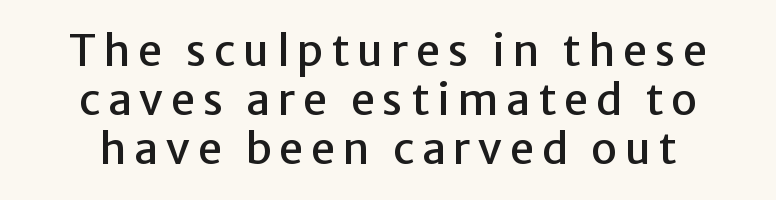
The image shows 43 px sans-serif type, upright; set centered, tight line spacing (1.14x), not underlined; low stroke contrast and a medium x-height.
